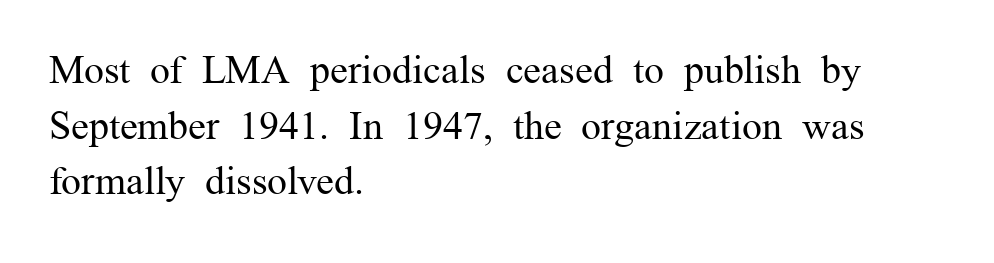
{"serif": "yes", "italic": "no", "bold": "no", "weight": "regular", "width": "normal", "stroke_contrast": "medium", "x_height": "medium", "monospaced": "no", "underline": "no", "align": "left", "line_spacing": "normal", "line_spacing_ratio": 1.39, "letter_spacing": "normal", "letter_spacing_em": 0.0, "glyph_px": 40}
